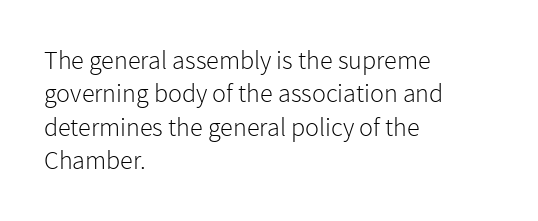
Compared with typical paragraphs, the rows here are spaced about the same. The letters stand straight up with perfectly vertical stems. Short and long lines alike share a common starting point at left. Is the stroke heavy? The answer is a plain regular-or-lighter. In terms of letterspacing, this is plain default setting. Just letters on the line, the space beneath them empty.
